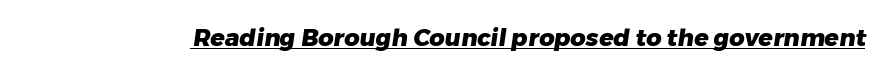
Emphasis by weight is at full strength: bold. Look at the tracking — it's just the regular setting, nothing added. Does a line run under the words? Yes, clearly.
